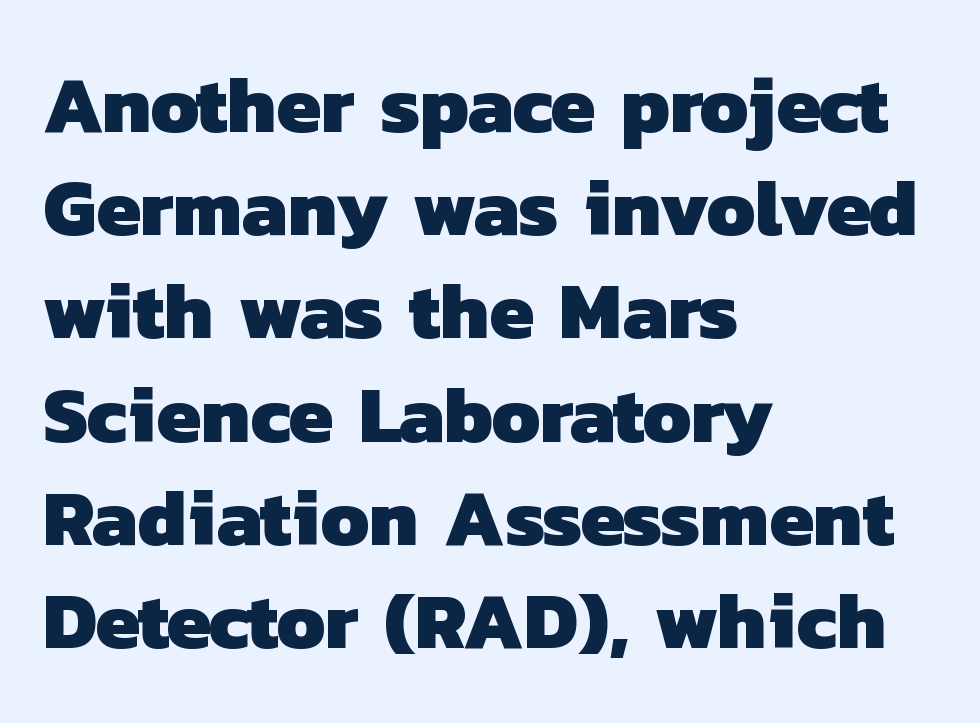
The image shows 80 px heavy sans-serif type; set left-aligned, normal line spacing (1.29x), normal letter spacing, not underlined; low stroke contrast and a medium x-height.
